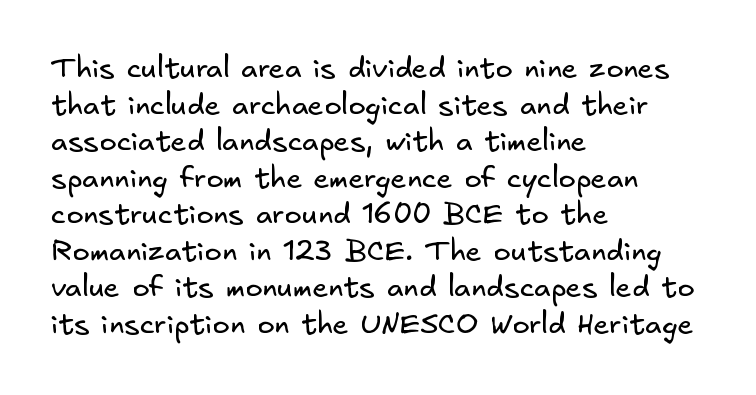
Q: Is the text bold? A: No.
Q: Is the typeface a serif or a sans-serif typeface? A: Sans-serif.
Q: Is the text underlined? A: No.
Q: How is the paragraph aligned? A: Left-aligned.
Q: Is the spacing between letters normal or unusually wide? A: Normal.
Q: Is the spacing between lines tight, normal or loose? A: Normal.
Q: Width (condensed, normal, or wide)? A: Normal.
Q: Stroke contrast? A: Low.
Q: x-height? A: Small.
